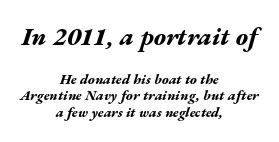
Bold? Absolutely — the strokes are thick and heavy. Character size in the leading block exceeds that of the trailing block. The paragraph shown floats in the horizontal middle. Each row of text sits above clean, open space. Quick note: italic.
